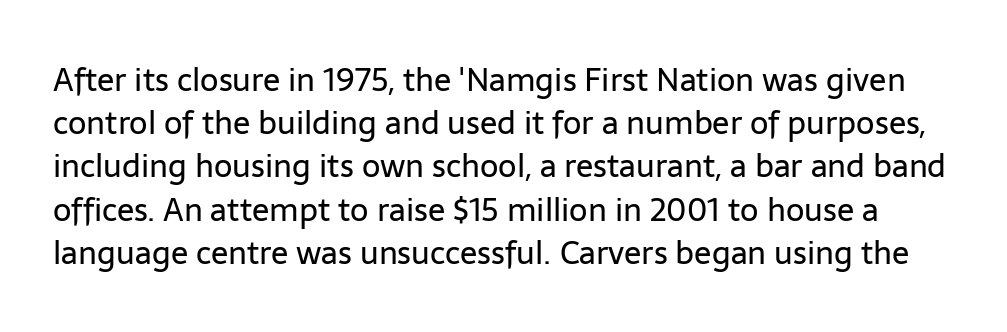
The image shows 32 px regular-weight sans-serif type, upright; set normal line spacing (1.35x), normal letter spacing, not underlined; low stroke contrast and a medium x-height.
